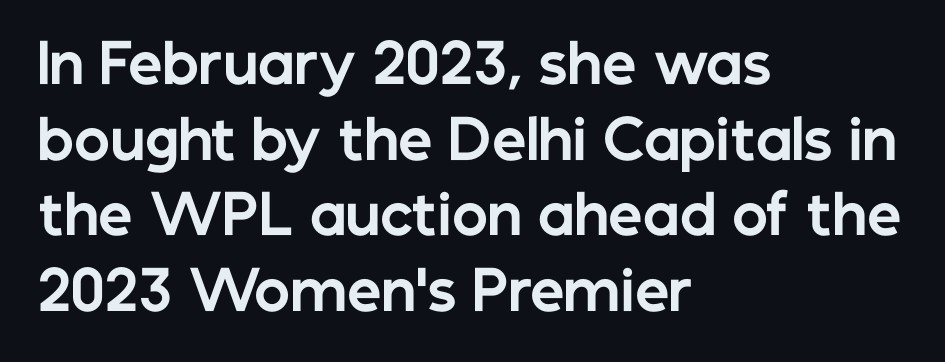
Ordinary non-slanted type is in use. The text block is weighted toward the left margin, trailing off unevenly rightward. The letters advance in unequal steps, a hallmark of proportional type. Typographic density is high because the face is bold.
